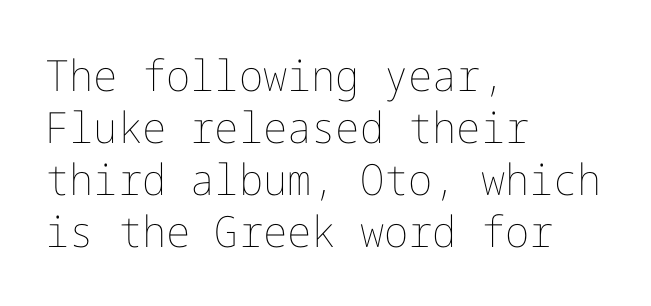
Words appear dense and cohesive because spacing is normal. The typography opts for an upright posture over an oblique one. Letters have the restrained weight of plain body copy at most. These lines stack with their left ends in a neat column.
